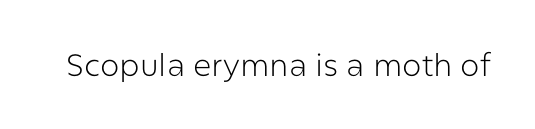
Q: Is the text bold? A: No.
Q: Is the text italic (slanted)? A: No, it is upright.
Q: Is the typeface a serif or a sans-serif typeface? A: Sans-serif.
Q: Is the text underlined? A: No.
Q: Is the spacing between letters normal or unusually wide? A: Normal.
Q: Width (condensed, normal, or wide)? A: Normal.
Q: Stroke contrast? A: Low.
Q: x-height? A: Medium.
Q: Monospaced? A: No.
